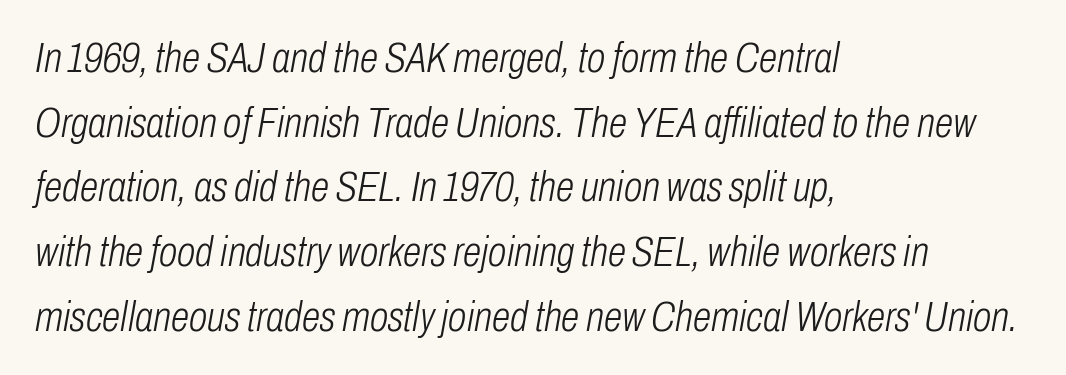
Q: Is the text bold? A: No.
Q: Is the text italic (slanted)? A: Yes, it leans right by about 10 degrees.
Q: Is the text underlined? A: No.
Q: How is the paragraph aligned? A: Left-aligned.
Q: Is the spacing between letters normal or unusually wide? A: Normal.
Q: Is the spacing between lines tight, normal or loose? A: Normal.
Q: Width (condensed, normal, or wide)? A: Condensed.
Q: Stroke contrast? A: Low.
Q: x-height? A: Medium.
Q: Monospaced? A: No.
